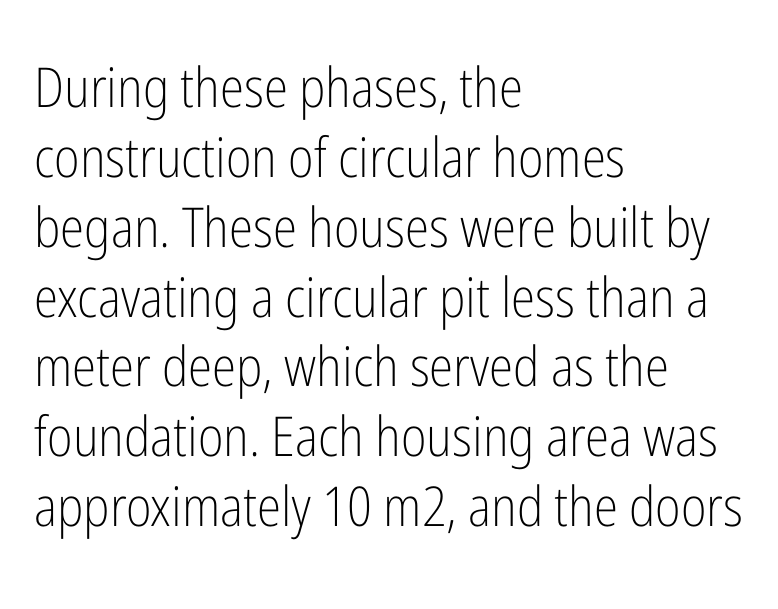
Q: Is the text bold? A: No.
Q: Is the text italic (slanted)? A: No, it is upright.
Q: Is the typeface a serif or a sans-serif typeface? A: Sans-serif.
Q: Is the text underlined? A: No.
Q: How is the paragraph aligned? A: Left-aligned.
Q: Is the spacing between letters normal or unusually wide? A: Normal.
Q: Is the spacing between lines tight, normal or loose? A: Normal.
Q: Width (condensed, normal, or wide)? A: Condensed.
Q: Stroke contrast? A: Low.
Q: x-height? A: Medium.
Q: Monospaced? A: No.
